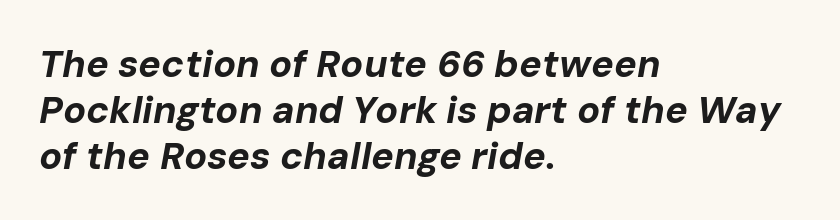
No extra tracking has been applied to these lines. Quick note: underline off. Looks like regular typesetting: each glyph gets only the width it needs. Every row of glyphs begins at an identical x-position on the left. The letters are slanted; this is an italic face.
